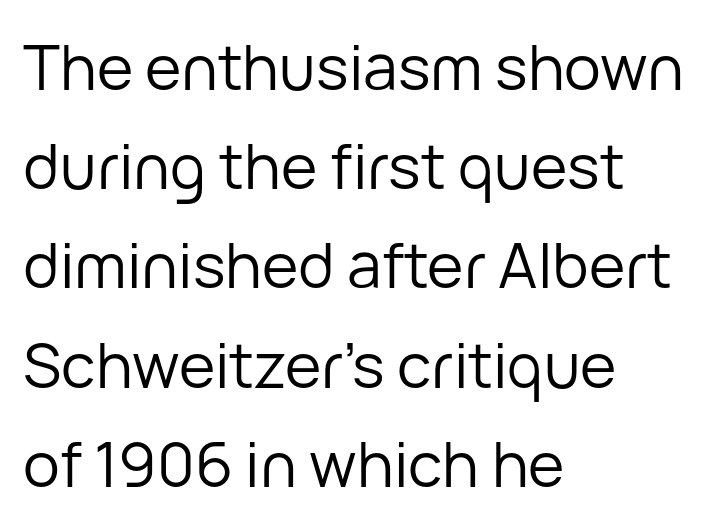
{"serif": "no", "italic": "no", "bold": "no", "weight": "regular", "width": "normal", "stroke_contrast": "low", "x_height": "medium", "monospaced": "no", "underline": "no", "align": "left", "line_spacing": "normal", "line_spacing_ratio": 1.6, "letter_spacing": "normal", "letter_spacing_em": 0.0, "glyph_px": 62}
